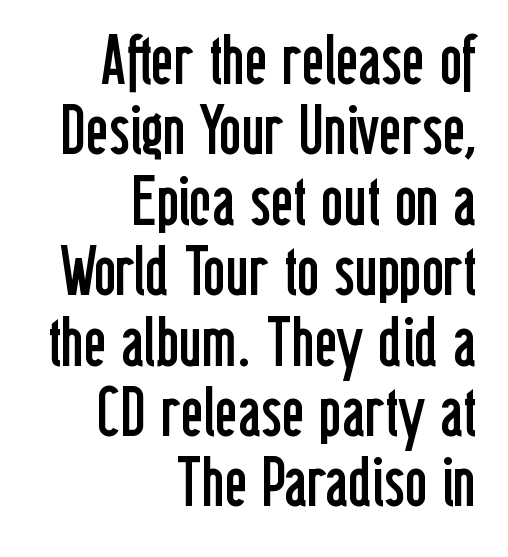
The image shows 69 px regular-weight, condensed sans-serif type, upright; set right-aligned, tight line spacing (1.02x), normal letter spacing, not underlined; low stroke contrast and a medium x-height.
